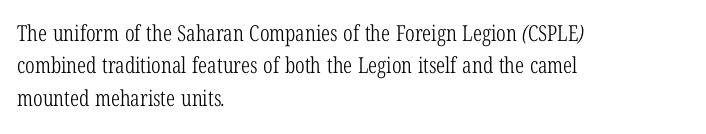
Stems and bowls with no extra thickness — not bold. The block of text has a typical density, with ordinary space between rows. Rule under the text: the space is simply empty. The tracking reads as untouched default to a designer's eye. A classic flush-left, rag-right setting is used for this passage.
